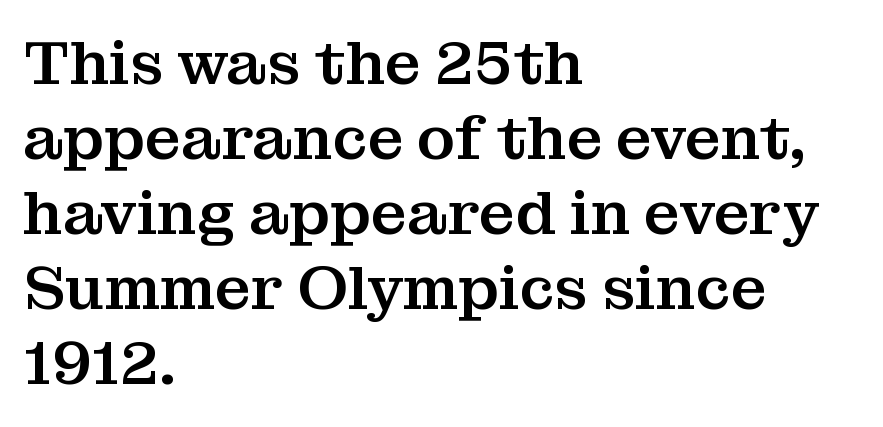
{"serif": "yes", "italic": "no", "width": "normal", "stroke_contrast": "medium", "x_height": "medium", "monospaced": "no", "underline": "no", "align": "left", "line_spacing_ratio": 1.21, "letter_spacing": "normal", "letter_spacing_em": 0.0, "glyph_px": 62}
